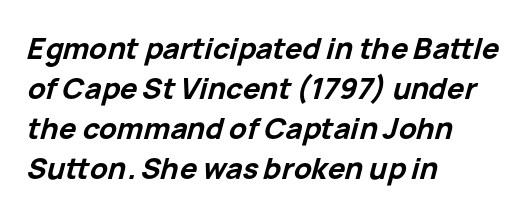
The image shows 29 px bold type, italic (leaning right); set left-aligned, normal line spacing (1.38x), normal letter spacing, not underlined; low stroke contrast and a medium x-height.
